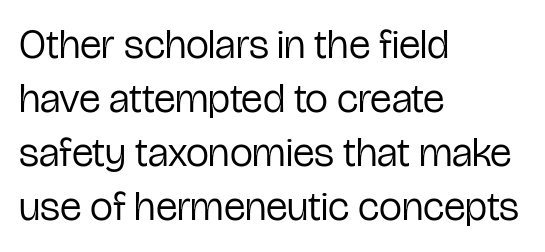
{"serif": "no", "italic": "no", "bold": "no", "weight": "regular", "width": "condensed", "stroke_contrast": "low", "x_height": "medium", "monospaced": "no", "underline": "no", "align": "left", "line_spacing": "normal", "line_spacing_ratio": 1.32, "letter_spacing": "normal", "letter_spacing_em": 0.0, "glyph_px": 41}
